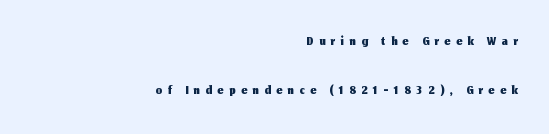
In CSS terms this would be text-align: right. Rule under the text: the space is simply empty. These lines stand farther apart than default settings would place them. It's the straight-up-and-down kind of type. Glyph-to-glyph distance is far greater than everyday printed text.
